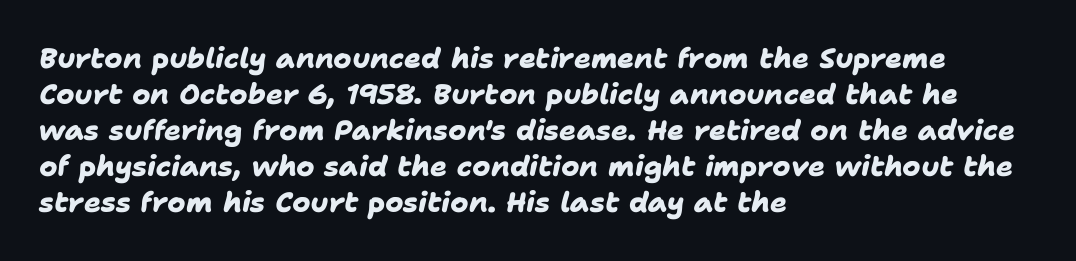
Q: Is the text bold? A: Yes.
Q: Is the typeface a serif or a sans-serif typeface? A: Sans-serif.
Q: Is the text underlined? A: No.
Q: How is the paragraph aligned? A: Left-aligned.
Q: Is the spacing between letters normal or unusually wide? A: Normal.
Q: Is the spacing between lines tight, normal or loose? A: Normal.
Q: Width (condensed, normal, or wide)? A: Normal.
Q: Stroke contrast? A: Low.
Q: x-height? A: Medium.
Q: Monospaced? A: No.
